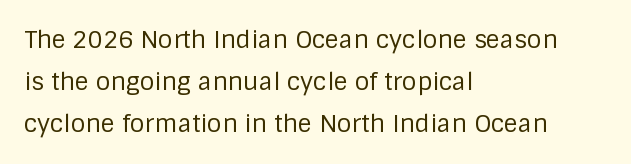
The image shows 24 px text type, upright; set left-aligned, line spacing 1.74x, normal letter spacing, not underlined.
